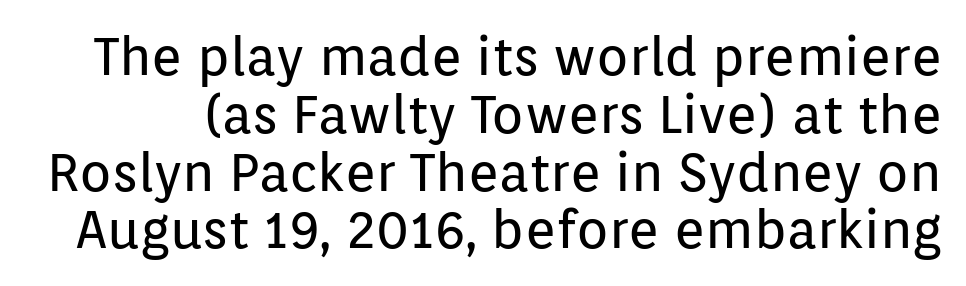
{"serif": "no", "italic": "no", "bold": "no", "weight": "regular", "width": "normal", "stroke_contrast": "low", "x_height": "medium", "monospaced": "no", "underline": "no", "line_spacing": "tight", "line_spacing_ratio": 1.09, "letter_spacing": "normal", "letter_spacing_em": 0.0, "glyph_px": 53}
